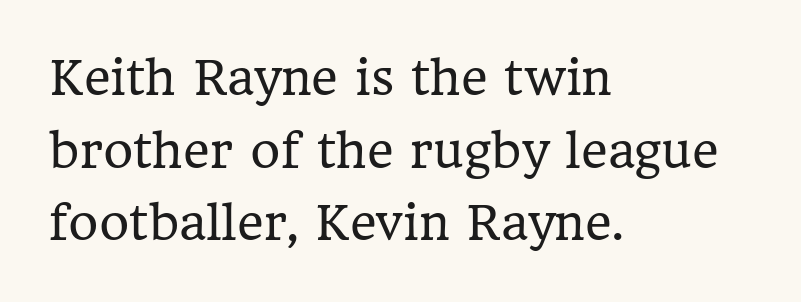
{"serif": "yes", "italic": "no", "bold": "no", "weight": "regular", "width": "normal", "stroke_contrast": "low", "x_height": "medium", "monospaced": "no", "underline": "no", "align": "left", "line_spacing": "normal", "line_spacing_ratio": 1.58, "letter_spacing": "normal", "letter_spacing_em": 0.0, "glyph_px": 46}
